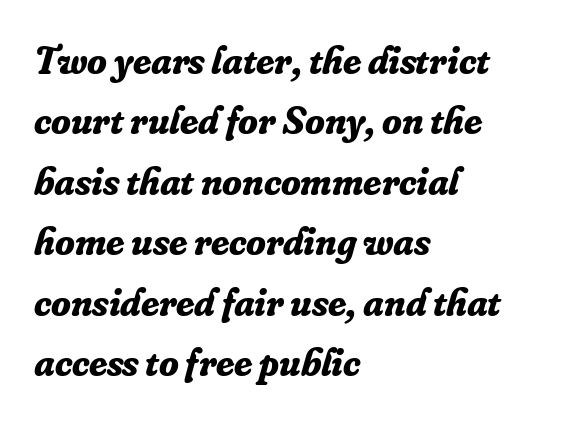
Words float on clear page, feet unadorned. Weight check: bold — yes, fully. The glyphs look as if they've been sheared to an angle. Looks like regular typesetting: each glyph gets only the width it needs.
